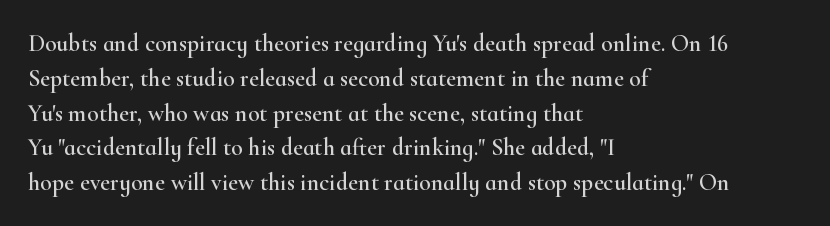
This sample keeps an unexceptional amount of space between lines. These lines keep a tight, regular rhythm from letter to letter. Every stem runs plumb, perpendicular to the baseline. Reading down the block, your eye returns to a fixed left position each line. The string is rendered with underlining switched off.
